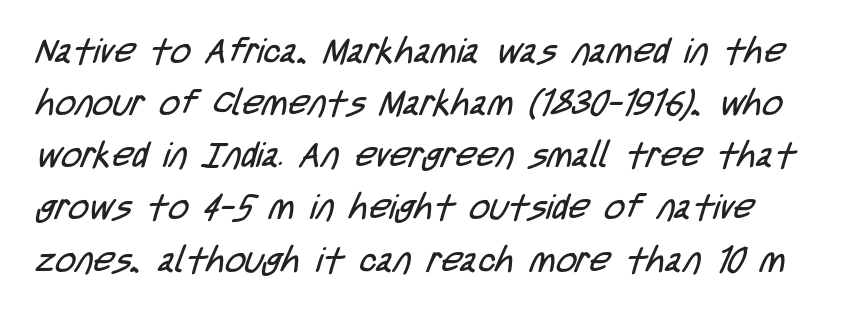
Q: Is the text bold? A: No.
Q: Is the typeface a serif or a sans-serif typeface? A: Sans-serif.
Q: Is the text underlined? A: No.
Q: Is the spacing between letters normal or unusually wide? A: Normal.
Q: Is the spacing between lines tight, normal or loose? A: Normal.
Q: Width (condensed, normal, or wide)? A: Condensed.
Q: Stroke contrast? A: Low.
Q: x-height? A: Large.
Q: Monospaced? A: No.
